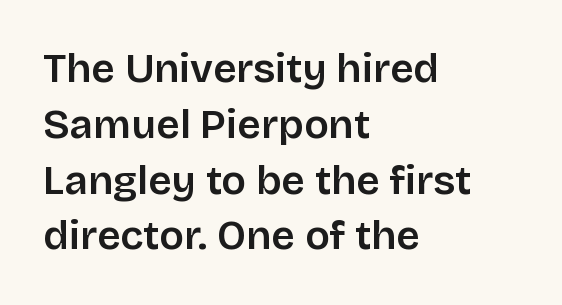
The image shows 41 px semibold sans-serif type, upright; set left-aligned, normal line spacing (1.36x), normal letter spacing, not underlined; low stroke contrast and a large x-height.
